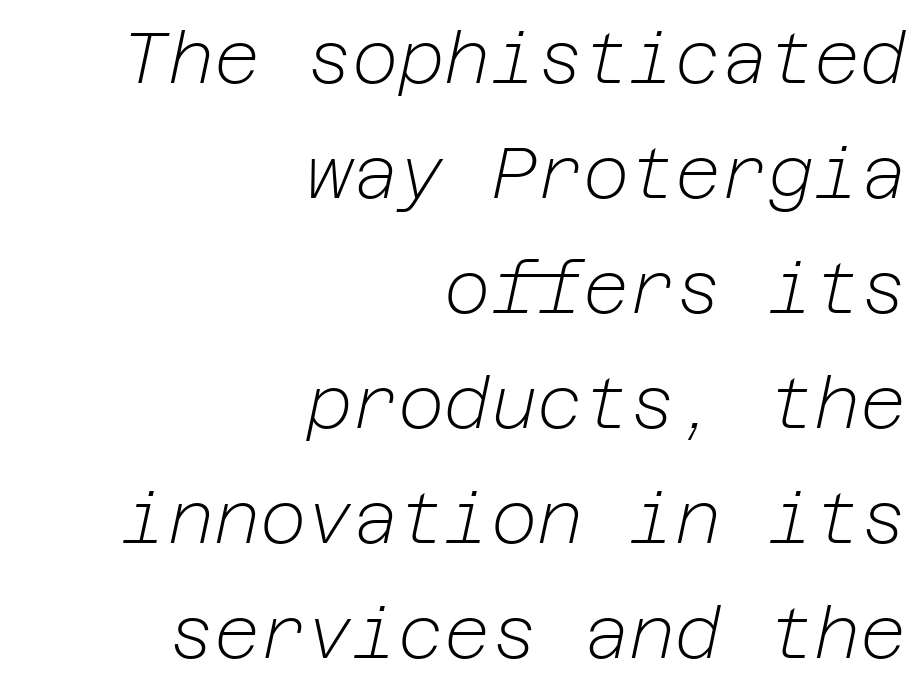
The image shows 71 px light type, italic (leaning right); set right-aligned, normal line spacing (1.62x), normal letter spacing, not underlined; low stroke contrast and a medium x-height.
